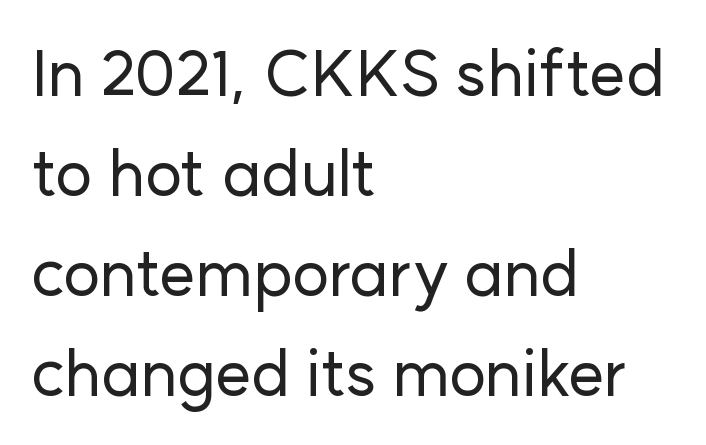
Q: Is the text italic (slanted)? A: No, it is upright.
Q: Is the typeface a serif or a sans-serif typeface? A: Sans-serif.
Q: Is the text underlined? A: No.
Q: How is the paragraph aligned? A: Left-aligned.
Q: Is the spacing between letters normal or unusually wide? A: Normal.
Q: Is the spacing between lines tight, normal or loose? A: Normal.
Q: Width (condensed, normal, or wide)? A: Normal.
Q: Stroke contrast? A: Low.
Q: x-height? A: Medium.
Q: Monospaced? A: No.
